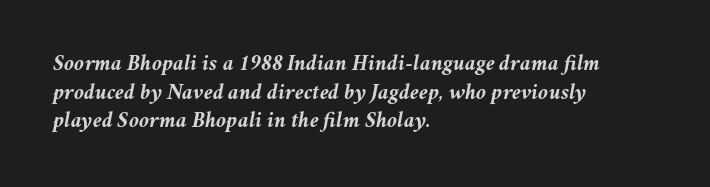
{"italic": "yes", "lean": "right", "slant_degrees": 11, "bold": "yes", "underline": "no", "align": "left", "line_spacing_ratio": 1.24, "letter_spacing": "normal", "letter_spacing_em": 0.0, "glyph_px": 23}
